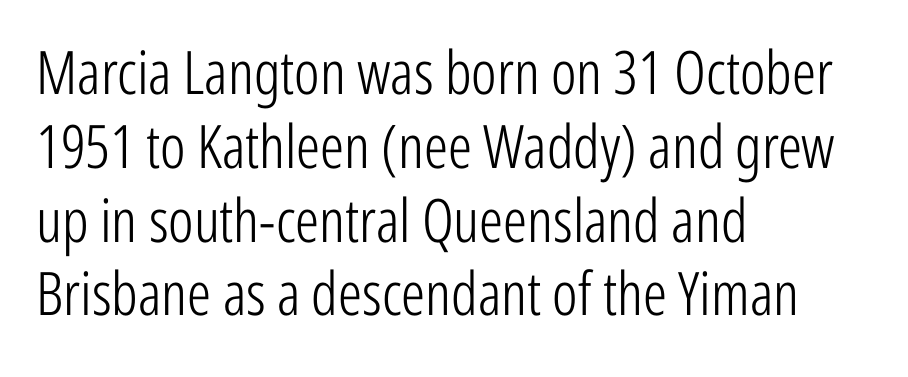
Q: Is the text bold? A: No.
Q: Is the text italic (slanted)? A: No, it is upright.
Q: Is the typeface a serif or a sans-serif typeface? A: Sans-serif.
Q: Is the text underlined? A: No.
Q: How is the paragraph aligned? A: Left-aligned.
Q: Is the spacing between letters normal or unusually wide? A: Normal.
Q: Width (condensed, normal, or wide)? A: Condensed.
Q: Stroke contrast? A: Low.
Q: x-height? A: Medium.
Q: Monospaced? A: No.
